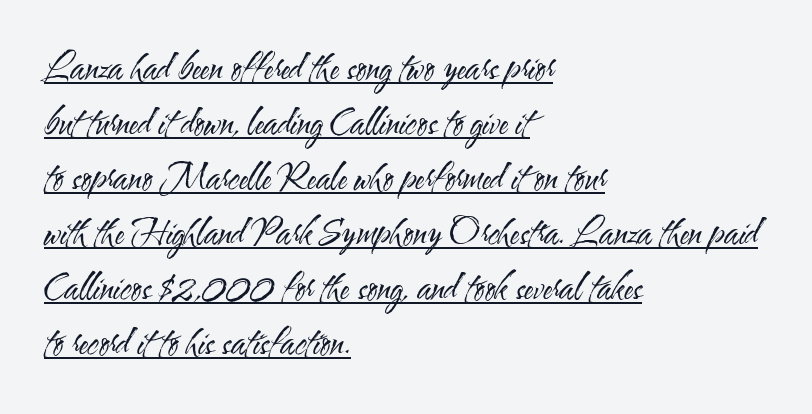
{"serif": "no", "bold": "no", "weight": "regular", "width": "condensed", "stroke_contrast": "medium", "x_height": "small", "monospaced": "no", "underline": "yes", "align": "left", "line_spacing": "normal", "line_spacing_ratio": 1.57, "letter_spacing": "normal", "letter_spacing_em": 0.0, "glyph_px": 35}
